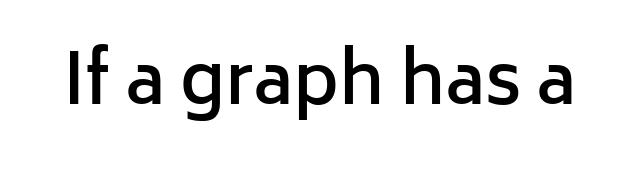
The image shows 70 px semibold sans-serif type, upright; set normal letter spacing, not underlined; low stroke contrast and a medium x-height.
